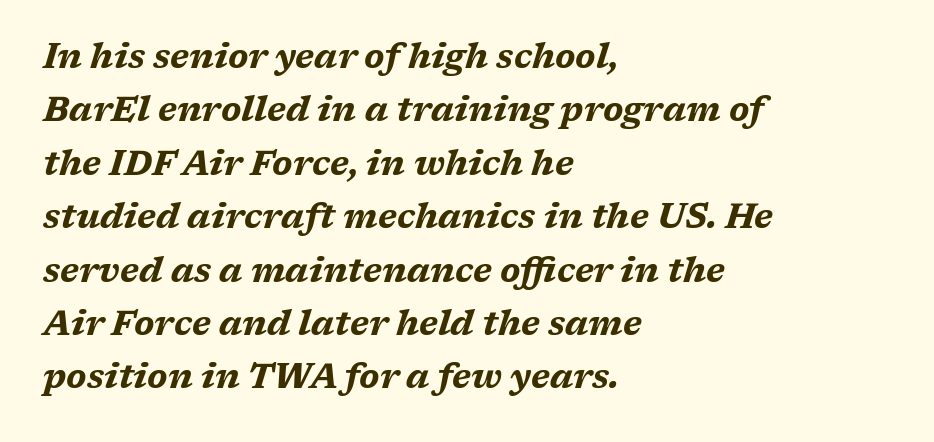
Q: Is the text bold? A: Yes.
Q: Is the text italic (slanted)? A: Yes, it leans right by about 17 degrees.
Q: Is the text underlined? A: No.
Q: How is the paragraph aligned? A: Left-aligned.
Q: Is the spacing between letters normal or unusually wide? A: Normal.
Q: Is the spacing between lines tight, normal or loose? A: Normal.
Q: Width (condensed, normal, or wide)? A: Wide.
Q: Stroke contrast? A: Medium.
Q: x-height? A: Medium.
Q: Monospaced? A: No.
